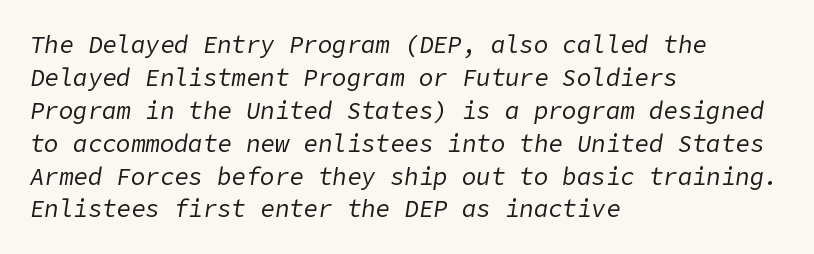
The image shows 24 px text type, italic (leaning right); set left-aligned, normal line spacing (1.37x), normal letter spacing, not underlined.
